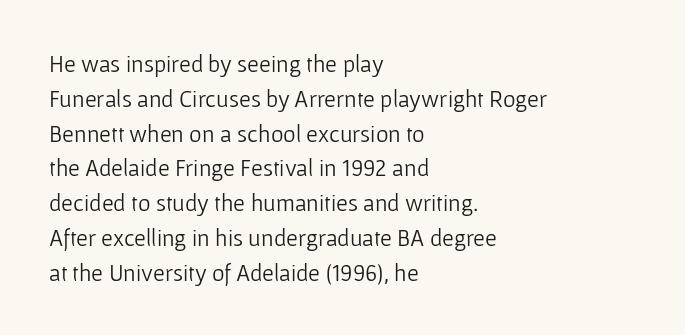
The image shows 24 px text type, upright; set left-aligned, normal line spacing (1.45x), normal letter spacing, not underlined.
